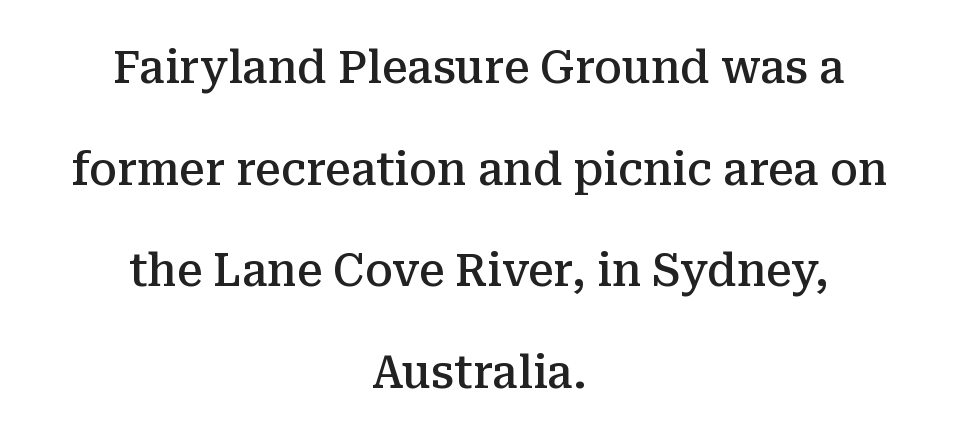
Q: Is the text bold? A: Semi-bold.
Q: Is the text italic (slanted)? A: No, it is upright.
Q: Is the typeface a serif or a sans-serif typeface? A: Serif.
Q: Is the text underlined? A: No.
Q: How is the paragraph aligned? A: Centered.
Q: Is the spacing between letters normal or unusually wide? A: Normal.
Q: Is the spacing between lines tight, normal or loose? A: Loose.
Q: Width (condensed, normal, or wide)? A: Normal.
Q: Stroke contrast? A: Medium.
Q: x-height? A: Medium.
Q: Monospaced? A: No.
